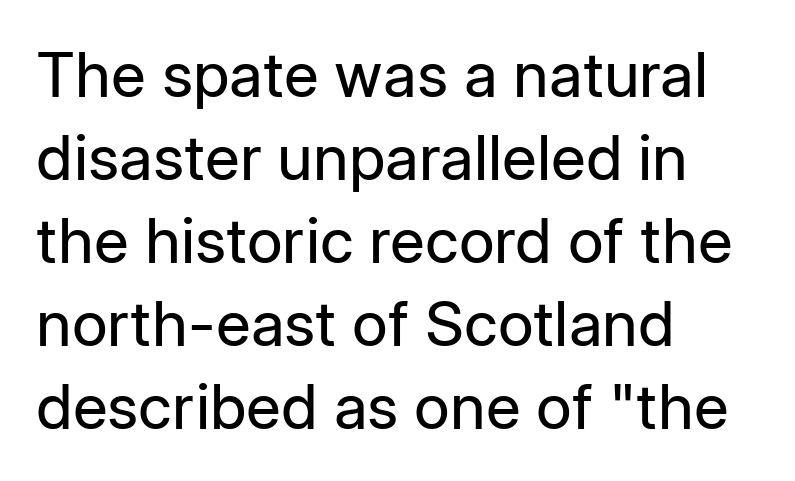
These lines are set flush left with a ragged right edge. Vertical strokes here are truly vertical. Between one letter and the next there's only the usual sliver of space. In terms of leading, this rendering sits right in the middle. Typographically, this falls in the sans-serif category.
